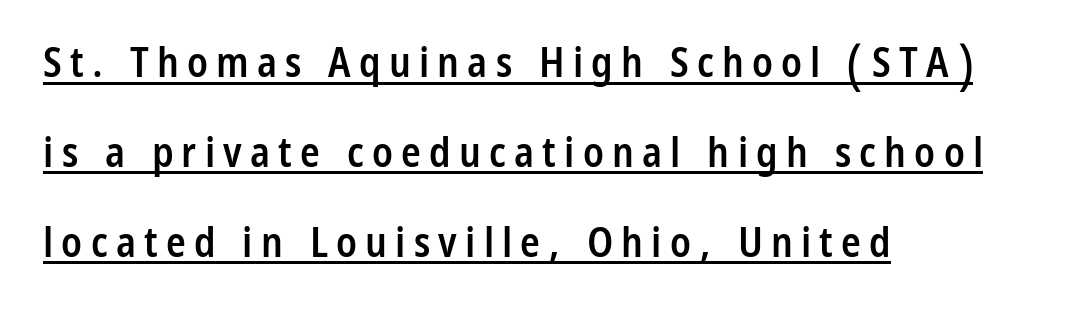
{"serif": "no", "italic": "no", "bold": "semi", "weight": "semibold", "width": "condensed", "stroke_contrast": "low", "x_height": "medium", "monospaced": "no", "underline": "yes", "align": "left", "line_spacing": "loose", "line_spacing_ratio": 2.19, "letter_spacing": "wide", "letter_spacing_em": 0.2, "glyph_px": 41}
